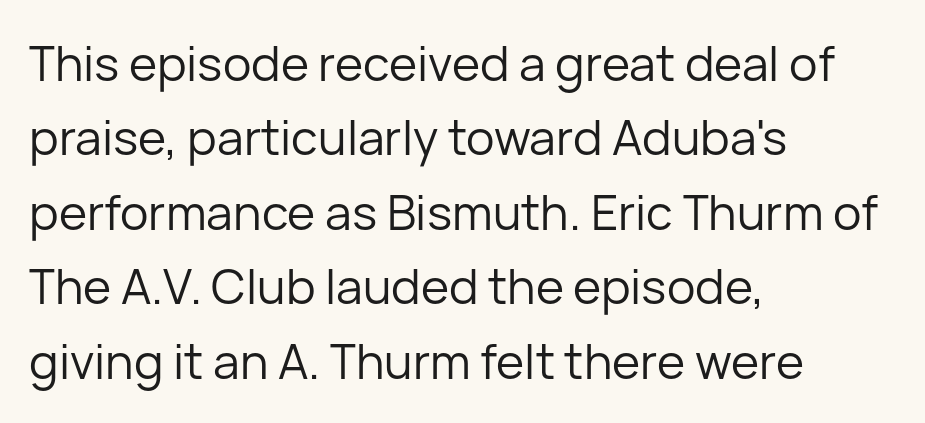
{"serif": "no", "italic": "no", "bold": "no", "weight": "regular", "width": "normal", "stroke_contrast": "low", "x_height": "medium", "monospaced": "no", "underline": "no", "align": "left", "line_spacing": "normal", "line_spacing_ratio": 1.55, "letter_spacing": "normal", "letter_spacing_em": 0.0, "glyph_px": 48}
